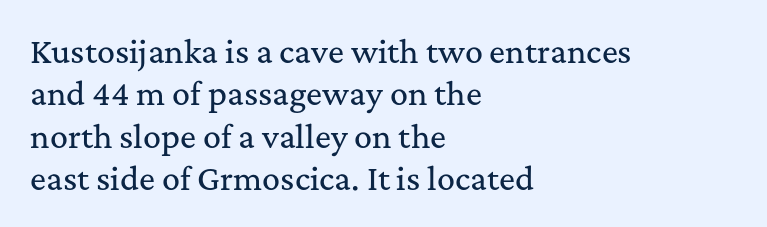
{"serif": "yes", "italic": "no", "width": "normal", "stroke_contrast": "medium", "x_height": "medium", "monospaced": "no", "underline": "no", "align": "left", "line_spacing": "normal", "line_spacing_ratio": 1.41, "letter_spacing": "normal", "letter_spacing_em": 0.0, "glyph_px": 30}
